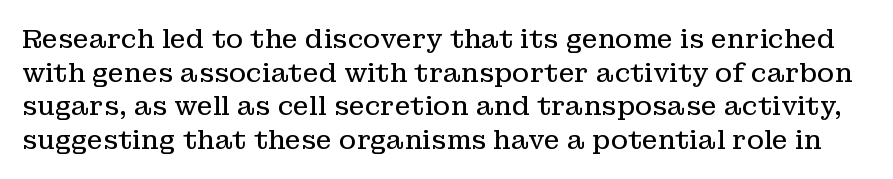
Q: Is the text bold? A: No.
Q: Is the text italic (slanted)? A: No, it is upright.
Q: Is the text underlined? A: No.
Q: Is the spacing between letters normal or unusually wide? A: Normal.
Q: Is the spacing between lines tight, normal or loose? A: Normal.
